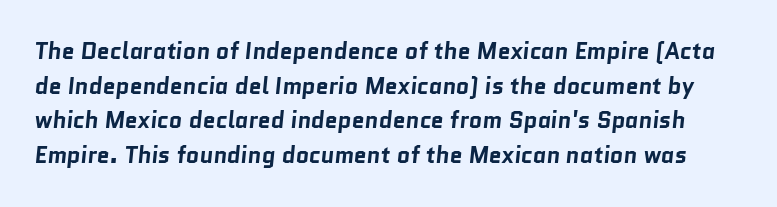
Heft: maximum for text — a bold. Reading down the column, the eye jumps a familiar distance to each next line. Nobody touched the tracking dial on this one. Has an underline been added? It has not.
